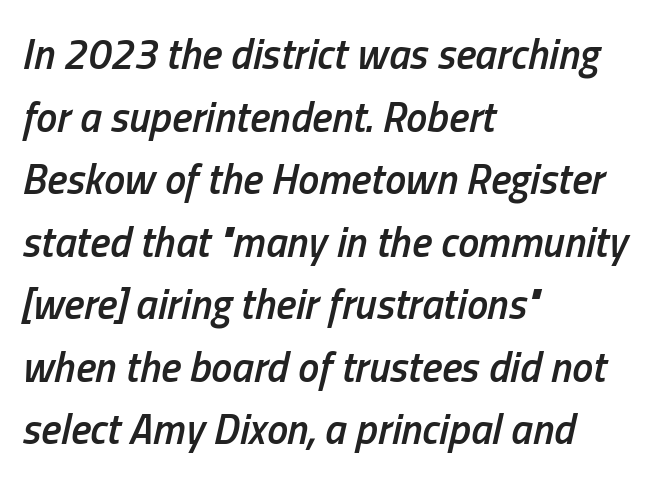
Does the weight exceed regular? Yes, but only to semibold. The font's italic variant was chosen for this text. Compared with typical body copy, the letter spacing here is the same. Visually the block forms a straight wall on the left and a jagged coastline on the right.
